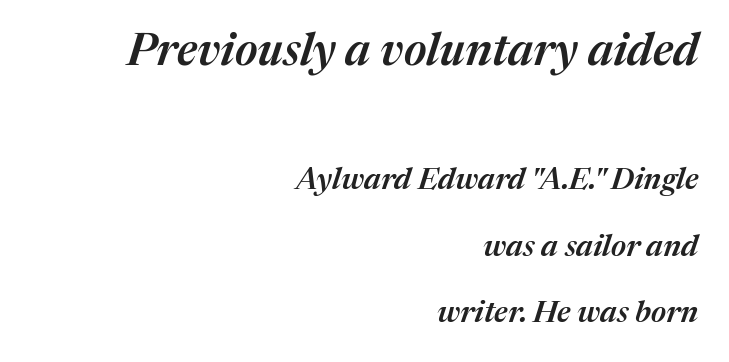
The image shows 45 px semibold type, italic (leaning right); set right-aligned, loose line spacing (2.21x), normal letter spacing, not underlined; the first (top) block is 1.5x larger; medium stroke contrast and a medium x-height.
